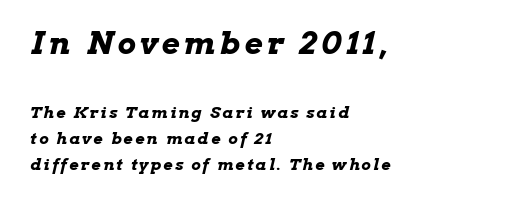
The image shows 31 px bold, wide type, italic (leaning right); set left-aligned, normal line spacing (1.62x), not underlined; the first (top) block is 1.94x larger; low stroke contrast and a medium x-height.
